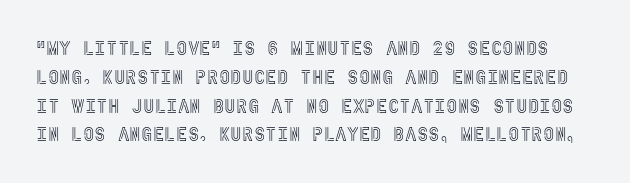
This rendering features lettering with no underline. The lines sit at an ordinary, default distance from one another. Honestly, the letter spacing is just normal — you wouldn't notice it. Do the letters lean? They stand straight.
